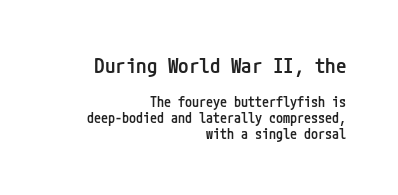
The image shows 21 px text type, upright; set right-aligned, tight line spacing (1.14x), normal letter spacing, not underlined; the first (top) block is 1.5x larger.
